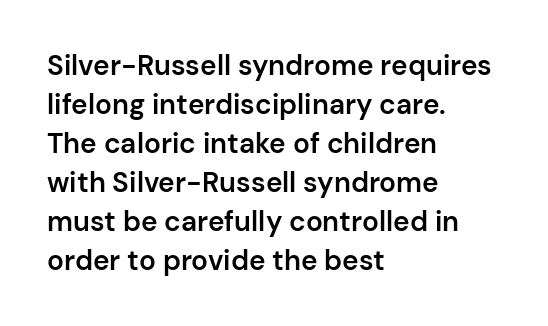
The image shows 28 px semibold sans-serif type, upright; set left-aligned, normal line spacing (1.39x), normal letter spacing, not underlined; low stroke contrast and a medium x-height.
